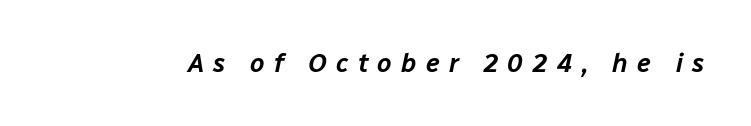
Q: Is the text italic (slanted)? A: Yes, it leans right by about 12 degrees.
Q: Is the text underlined? A: No.
Q: Is the spacing between letters normal or unusually wide? A: Unusually wide.
